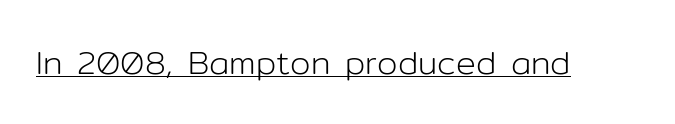
The image shows 33 px light sans-serif type, upright; set normal letter spacing, underlined; low stroke contrast and a medium x-height.
